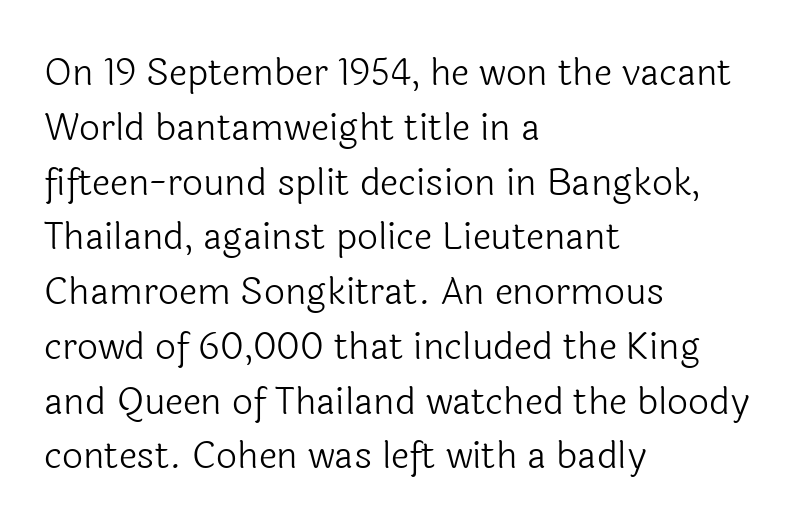
{"serif": "no", "italic": "no", "bold": "no", "weight": "light", "width": "normal", "x_height": "medium", "monospaced": "no", "underline": "no", "align": "left", "line_spacing": "normal", "line_spacing_ratio": 1.48, "letter_spacing": "normal", "letter_spacing_em": 0.0, "glyph_px": 37}
